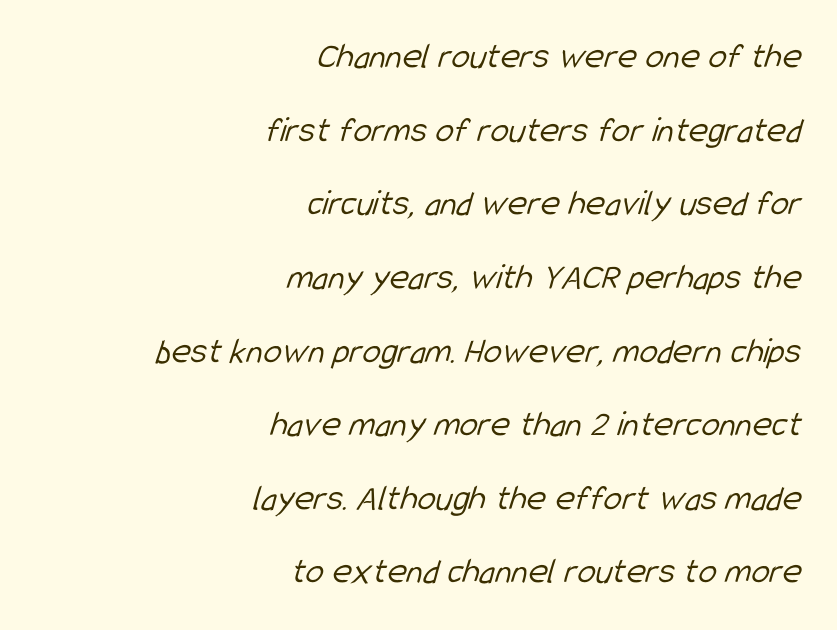
Q: Is the text bold? A: No.
Q: Is the typeface a serif or a sans-serif typeface? A: Sans-serif.
Q: Is the text underlined? A: No.
Q: How is the paragraph aligned? A: Right-aligned.
Q: Is the spacing between letters normal or unusually wide? A: Normal.
Q: Is the spacing between lines tight, normal or loose? A: Loose.
Q: Width (condensed, normal, or wide)? A: Condensed.
Q: Stroke contrast? A: Low.
Q: x-height? A: Medium.
Q: Monospaced? A: No.
